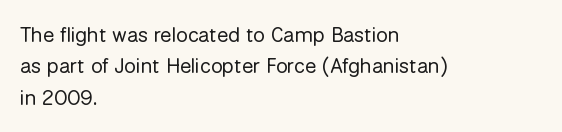
The image shows 21 px text type, upright; set left-aligned, normal line spacing (1.5x), normal letter spacing, not underlined.
